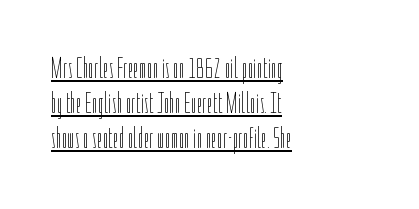
The image shows 29 px thin, condensed type, upright; set left-aligned, line spacing 1.21x, normal letter spacing, underlined; low stroke contrast and a medium x-height.
